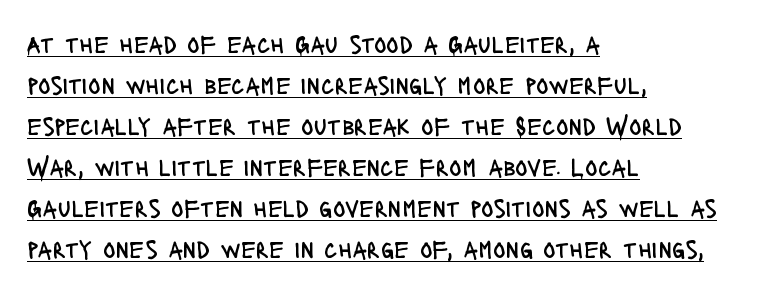
The image shows 26 px text type, upright; set left-aligned, normal line spacing (1.58x), normal letter spacing, underlined.
